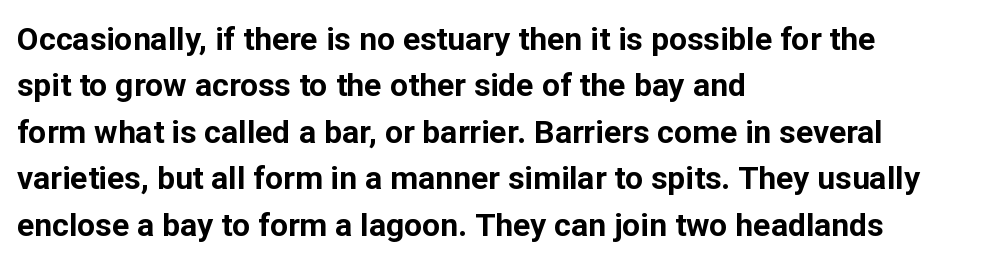
Quick note: not italic, upright. Leftover space on each line is placed entirely after the last word. Proportional: the letters do not fall into vertical columns. Unlike a traditional serif, this face leaves its strokes unadorned.
